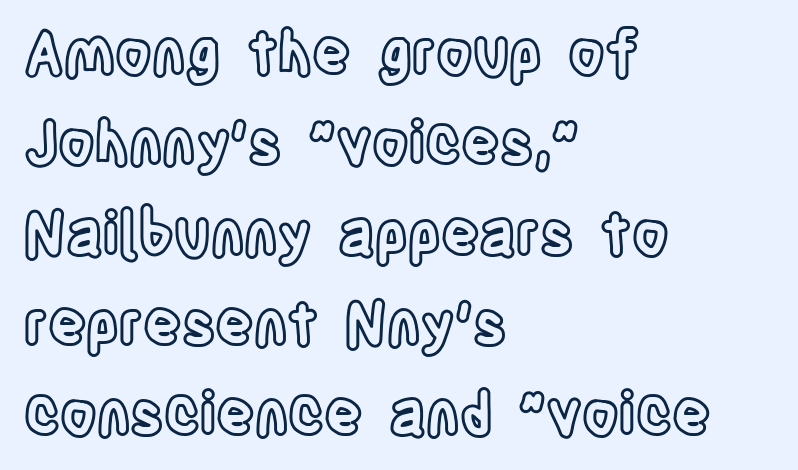
The image shows 59 px condensed type, upright; set left-aligned, normal line spacing (1.53x), normal letter spacing, not underlined; a large x-height.
